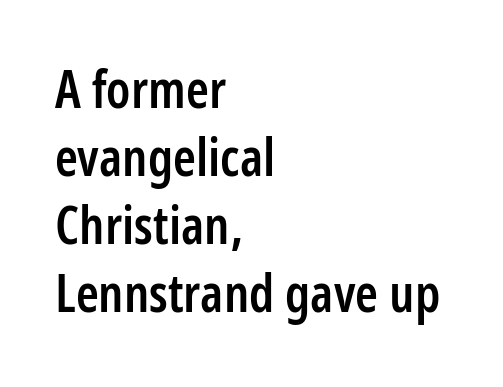
Q: Is the text bold? A: Semi-bold.
Q: Is the text italic (slanted)? A: No, it is upright.
Q: Is the typeface a serif or a sans-serif typeface? A: Sans-serif.
Q: Is the text underlined? A: No.
Q: How is the paragraph aligned? A: Left-aligned.
Q: Is the spacing between letters normal or unusually wide? A: Normal.
Q: Is the spacing between lines tight, normal or loose? A: Normal.
Q: Width (condensed, normal, or wide)? A: Condensed.
Q: Stroke contrast? A: Low.
Q: x-height? A: Medium.
Q: Monospaced? A: No.
